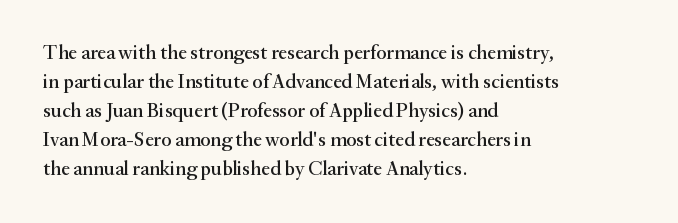
{"italic": "no", "underline": "no", "align": "left", "line_spacing": "normal", "line_spacing_ratio": 1.45, "letter_spacing": "normal", "letter_spacing_em": 0.0, "glyph_px": 20}
